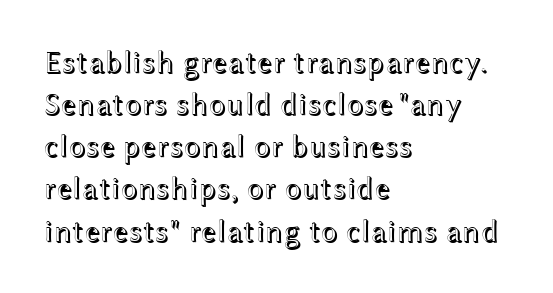
Q: Is the text italic (slanted)? A: No, it is upright.
Q: Is the text underlined? A: No.
Q: How is the paragraph aligned? A: Left-aligned.
Q: Is the spacing between letters normal or unusually wide? A: Normal.
Q: Is the spacing between lines tight, normal or loose? A: Normal.
Q: Width (condensed, normal, or wide)? A: Wide.
Q: x-height? A: Medium.
Q: Monospaced? A: No.
